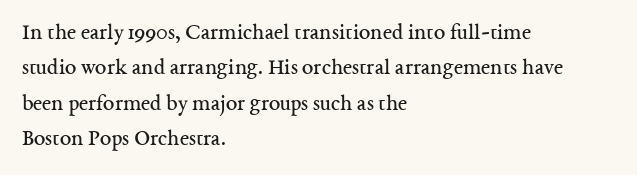
{"italic": "no", "bold": "no", "underline": "no", "align": "left", "line_spacing": "normal", "line_spacing_ratio": 1.54, "letter_spacing": "normal", "letter_spacing_em": 0.0, "glyph_px": 23}
